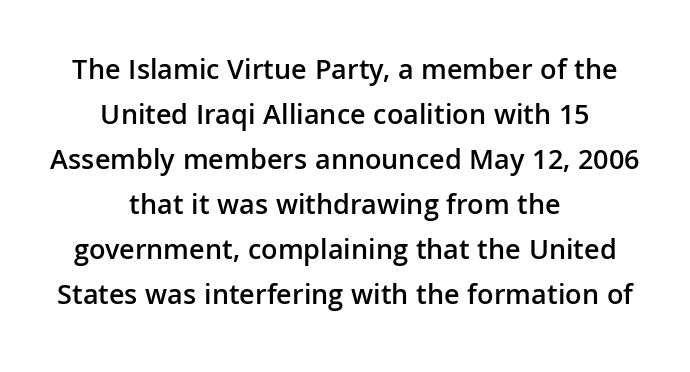
{"serif": "no", "italic": "no", "bold": "semi", "weight": "semibold", "width": "normal", "stroke_contrast": "low", "x_height": "medium", "monospaced": "no", "underline": "no", "align": "center", "line_spacing": "normal", "line_spacing_ratio": 1.55, "letter_spacing": "normal", "letter_spacing_em": 0.0, "glyph_px": 29}
